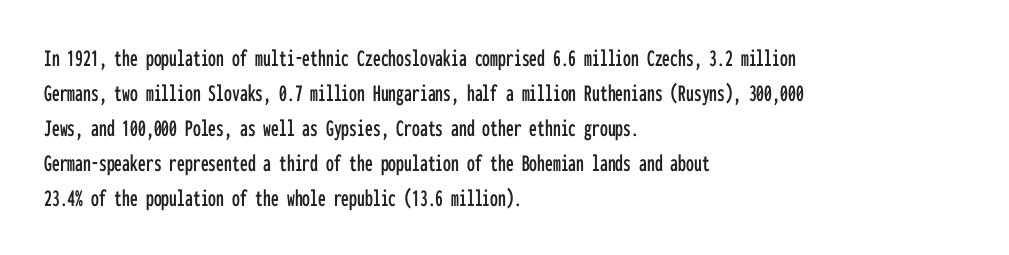
{"italic": "no", "underline": "no", "align": "left", "line_spacing": "normal", "line_spacing_ratio": 1.4, "letter_spacing": "normal", "letter_spacing_em": 0.0, "glyph_px": 25}
